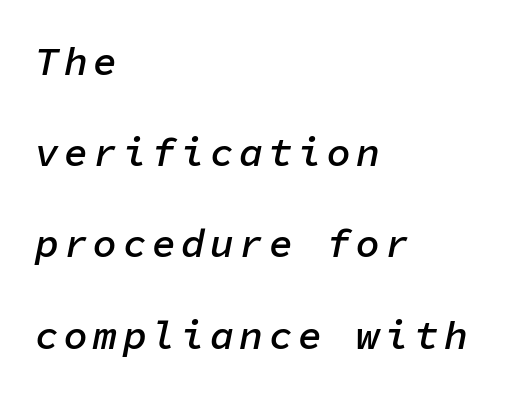
Q: Is the text bold? A: Semi-bold.
Q: Is the text italic (slanted)? A: Yes, it leans right by about 11 degrees.
Q: Is the text underlined? A: No.
Q: How is the paragraph aligned? A: Left-aligned.
Q: Is the spacing between lines tight, normal or loose? A: Loose.
Q: Width (condensed, normal, or wide)? A: Normal.
Q: Stroke contrast? A: Low.
Q: x-height? A: Medium.
Q: Monospaced? A: Yes.
